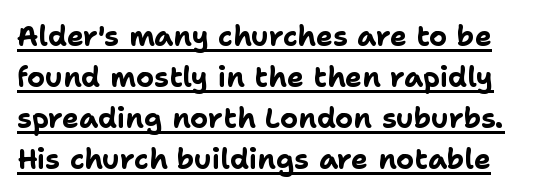
The sample's only ornament is a line tracing under the words. Tracking value appears to be zero — textbook default spacing. The vertical gap from one line to the next is medium. Each letter's strokes conclude bluntly, with no projecting serifs. Designer's note — italics off, roman on.
